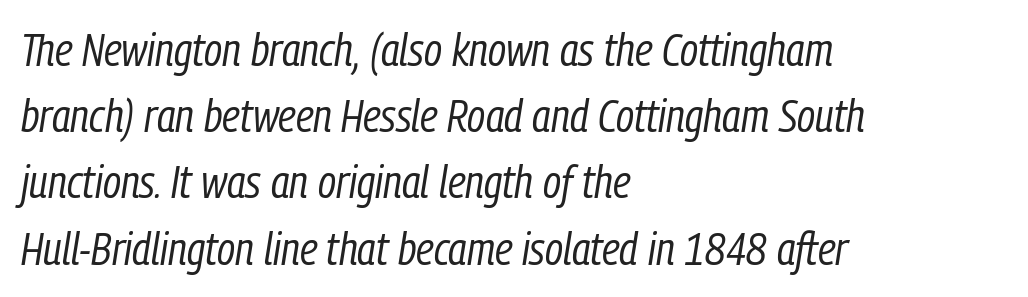
The image shows 46 px regular-weight, condensed type, italic (leaning right); set left-aligned, normal line spacing (1.44x), normal letter spacing, not underlined; low stroke contrast and a medium x-height.
